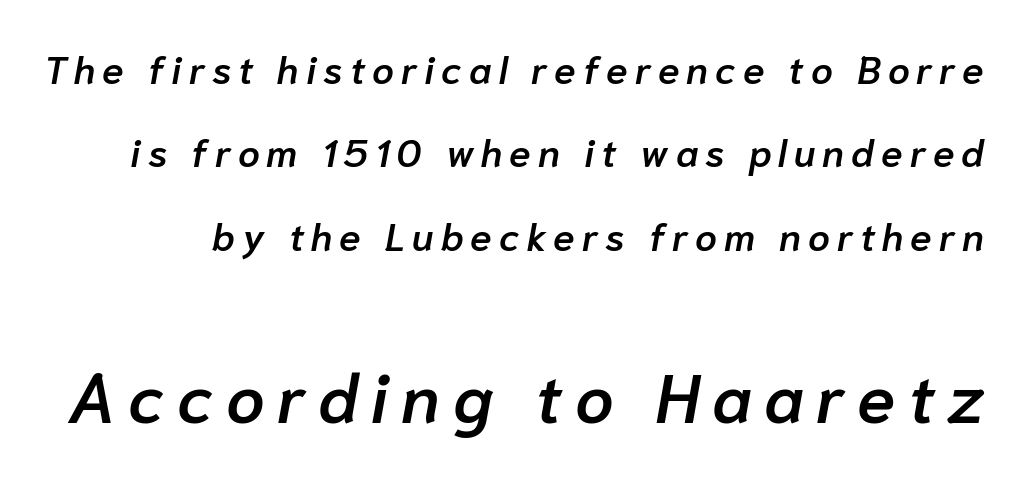
Descender tails drop into unmarked territory. You could not count columns in this text — the font is proportionally spaced. Bigger letters appear in the bottom chunk; the top chunk is reduced. Widely set lines give the paragraph a tall, airy silhouette. A bit beefed up — I'd call it semibold rather than bold. The typography opts for an oblique posture over an upright one.
